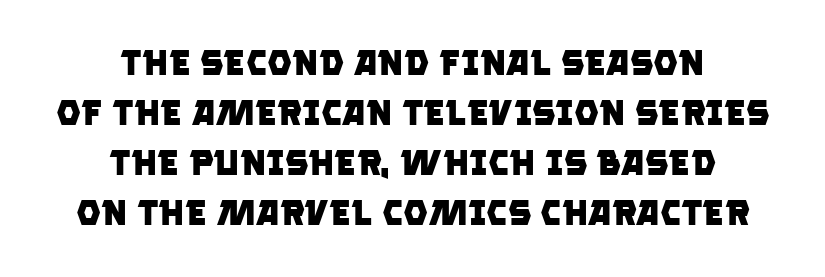
Q: Is the text bold? A: Yes.
Q: Is the typeface a serif or a sans-serif typeface? A: Sans-serif.
Q: Is the text underlined? A: No.
Q: How is the paragraph aligned? A: Centered.
Q: Is the spacing between letters normal or unusually wide? A: Normal.
Q: Is the spacing between lines tight, normal or loose? A: Normal.
Q: Width (condensed, normal, or wide)? A: Normal.
Q: Stroke contrast? A: Low.
Q: x-height? A: Large.
Q: Monospaced? A: No.
